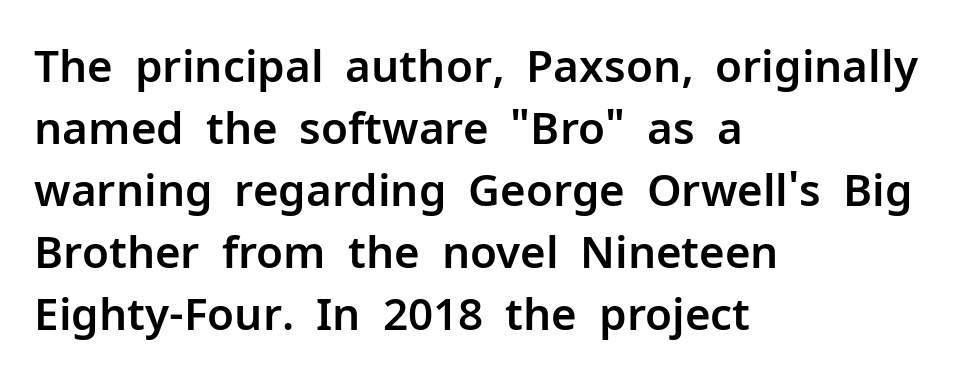
The image shows 44 px sans-serif type, upright; set left-aligned, normal line spacing (1.41x), normal letter spacing, not underlined; low stroke contrast and a medium x-height.
